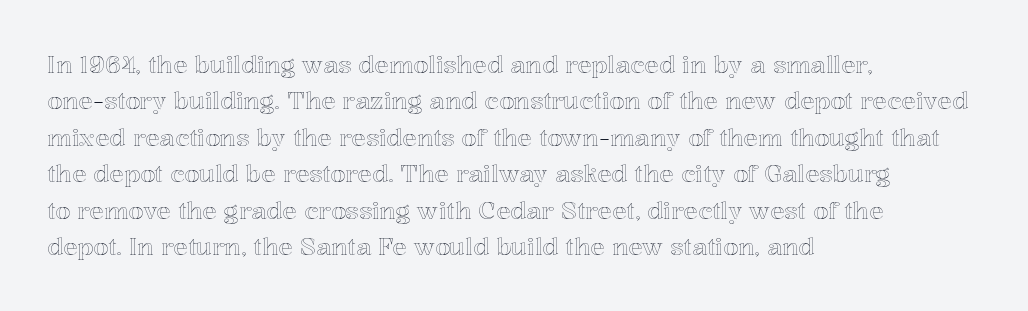
{"italic": "no", "underline": "no", "align": "left", "line_spacing": "normal", "line_spacing_ratio": 1.52, "letter_spacing": "normal", "letter_spacing_em": 0.0, "glyph_px": 24}
